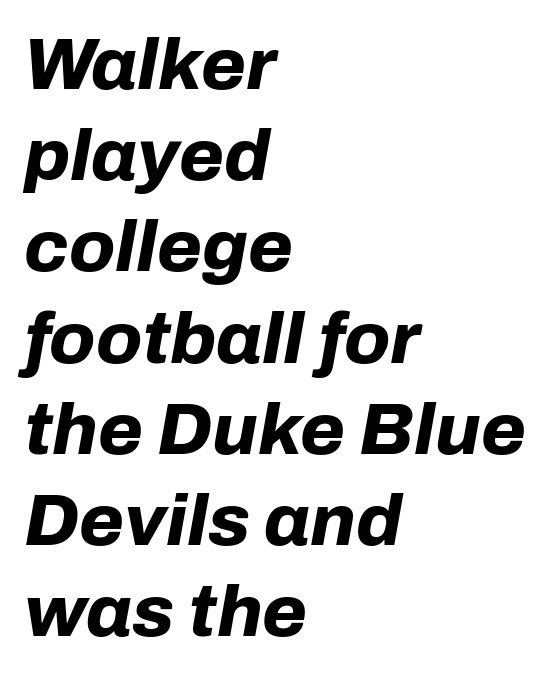
The image shows 73 px bold type, italic (leaning right); set left-aligned, normal line spacing (1.25x), normal letter spacing, not underlined; low stroke contrast and a medium x-height.
